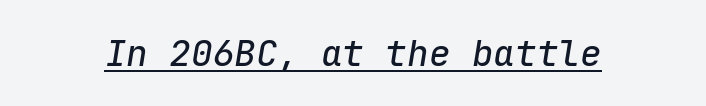
Q: Is the text italic (slanted)? A: Yes, it leans right by about 9 degrees.
Q: Is the text underlined? A: Yes.
Q: Is the spacing between letters normal or unusually wide? A: Normal.
Q: Width (condensed, normal, or wide)? A: Normal.
Q: Stroke contrast? A: Low.
Q: x-height? A: Medium.
Q: Monospaced? A: Yes.
